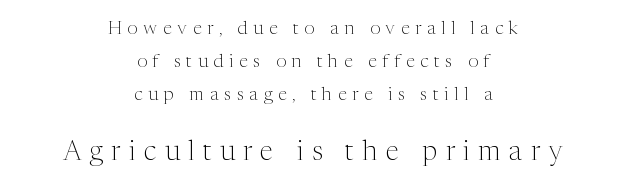
Q: Is the text bold? A: No.
Q: Is the text italic (slanted)? A: No, it is upright.
Q: Is the text underlined? A: No.
Q: How is the paragraph aligned? A: Centered.
Q: Is the spacing between letters normal or unusually wide? A: Unusually wide.
Q: Which block of text is set in a larger size, the first (top) or the second (bottom)? A: The second (bottom) one.
